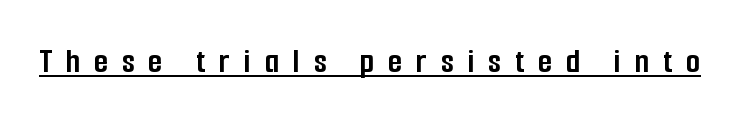
{"serif": "no", "italic": "no", "bold": "yes", "weight": "semibold", "width": "condensed", "stroke_contrast": "low", "x_height": "medium", "monospaced": "no", "underline": "yes", "letter_spacing": "wide", "letter_spacing_em": 0.39, "glyph_px": 36}
